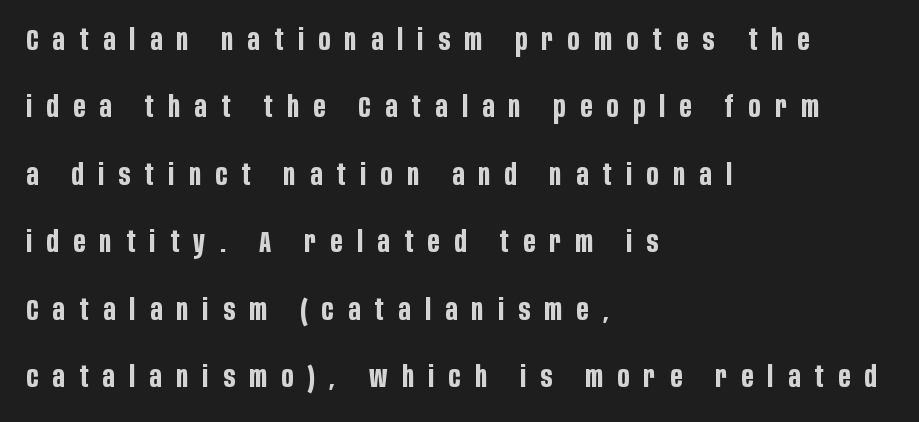
{"serif": "no", "italic": "no", "bold": "yes", "weight": "bold", "width": "condensed", "stroke_contrast": "low", "x_height": "large", "monospaced": "no", "underline": "no", "align": "left", "line_spacing": "loose", "line_spacing_ratio": 2.25, "letter_spacing": "wide", "letter_spacing_em": 0.49, "glyph_px": 30}
